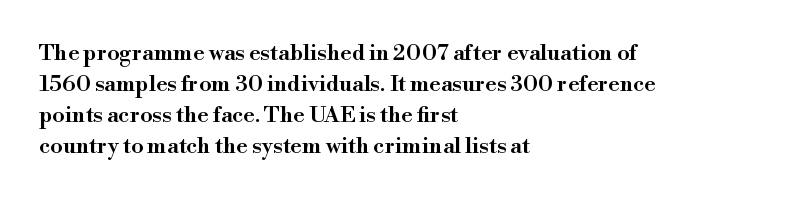
Q: Is the text bold? A: Semi-bold.
Q: Is the text italic (slanted)? A: No, it is upright.
Q: Is the text underlined? A: No.
Q: How is the paragraph aligned? A: Left-aligned.
Q: Is the spacing between letters normal or unusually wide? A: Normal.
Q: Is the spacing between lines tight, normal or loose? A: Normal.
